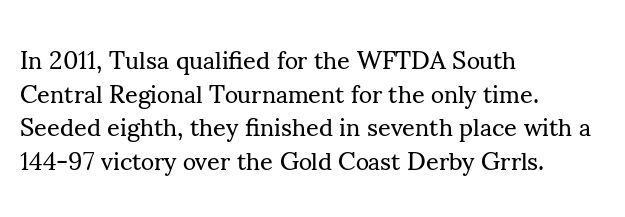
{"italic": "no", "bold": "no", "underline": "no", "align": "left", "line_spacing": "normal", "line_spacing_ratio": 1.35, "letter_spacing": "normal", "letter_spacing_em": 0.0, "glyph_px": 25}
